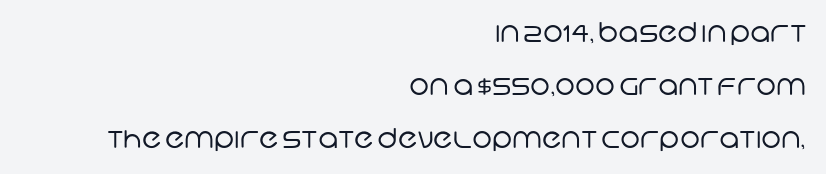
Caption: multi-line text, flush right, ragged left. What's the leading like? Stretched, with rows far apart. Lines of text with bare space underneath. Is this a heavy cut? Hardly; it is regular or lighter. Observe the ordinary spacing: letters are neighbours, not strangers.
